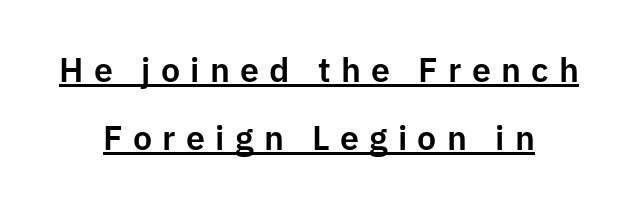
Unlike italic type, these characters show no tilt at all. Visually the block forms a symmetrical silhouette, jagged on both flanks. You can tell from the bare stems that sans-serif type was used. Honestly, the underline is the first thing you notice here. Is this a fixed-width face? No — the glyphs have proportional, varying widths. Spacing between characters has been opened up far beyond the box default.
